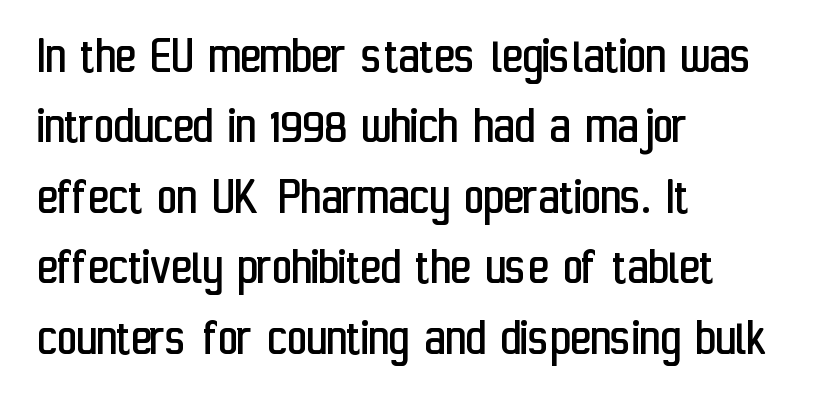
The letterforms sit shoulder to shoulder at normal distance. Vertical spacing — default. The baseline area is clear. These lines are rendered in a variable-pitch font. Ordinary non-slanted type is in use. Weight: regular or lighter.
